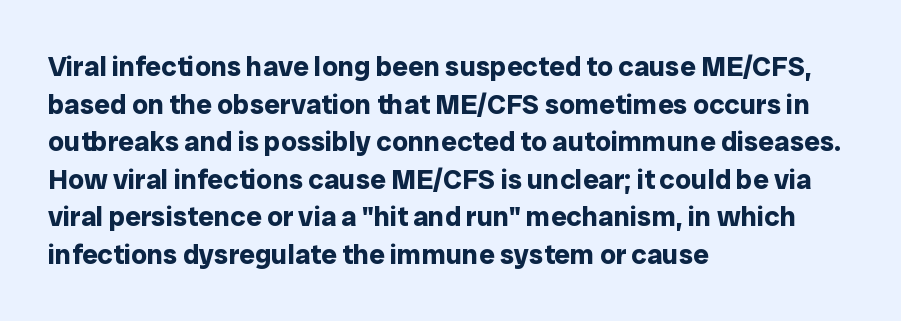
Q: Is the text bold? A: Yes.
Q: Is the text italic (slanted)? A: No, it is upright.
Q: Is the typeface a serif or a sans-serif typeface? A: Sans-serif.
Q: Is the text underlined? A: No.
Q: How is the paragraph aligned? A: Left-aligned.
Q: Is the spacing between letters normal or unusually wide? A: Normal.
Q: Is the spacing between lines tight, normal or loose? A: Normal.
Q: Width (condensed, normal, or wide)? A: Normal.
Q: Stroke contrast? A: Low.
Q: x-height? A: Medium.
Q: Monospaced? A: No.
